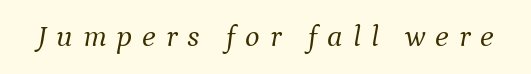
{"serif": "yes", "italic": "yes", "lean": "right", "slant_degrees": 9, "bold": "no", "weight": "light", "width": "normal", "stroke_contrast": "medium", "x_height": "medium", "monospaced": "no", "underline": "no", "letter_spacing": "wide", "letter_spacing_em": 0.32, "glyph_px": 31}
